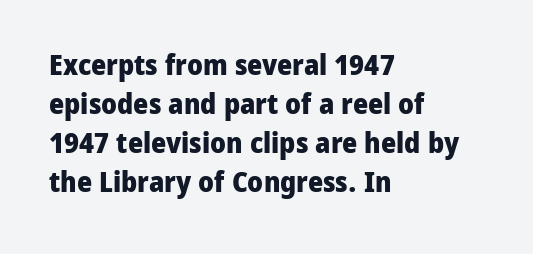
The image shows 29 px heavy sans-serif type, upright; set left-aligned, normal line spacing (1.35x), normal letter spacing, not underlined; low stroke contrast and a medium x-height.
